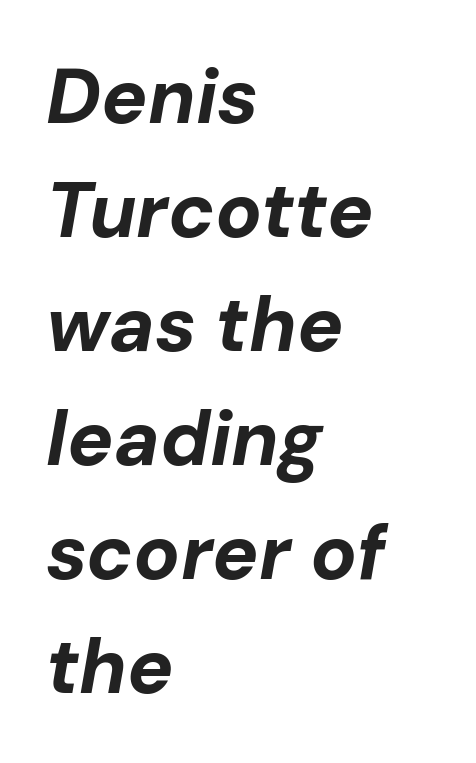
The lines sit at an ordinary, default distance from one another. These lines are rendered in a variable-pitch font. A clean baseline with only descenders dipping below it. Typeset ragged right — the left edge is the straight one. Nothing unusual about the tracking: characters are spaced as the font intends. Does the weight exceed regular? Yes, all the way to bold.
